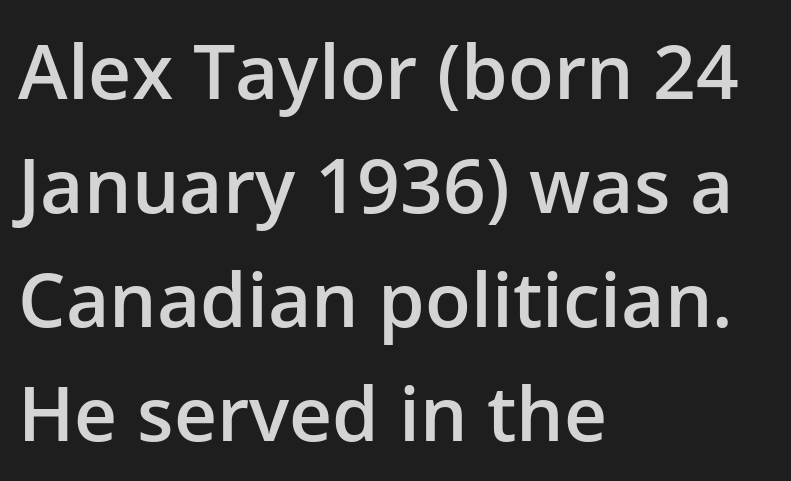
{"serif": "no", "italic": "no", "bold": "semi", "weight": "semibold", "width": "normal", "stroke_contrast": "low", "x_height": "medium", "monospaced": "no", "underline": "no", "align": "left", "line_spacing": "normal", "line_spacing_ratio": 1.52, "letter_spacing": "normal", "letter_spacing_em": 0.0, "glyph_px": 75}
